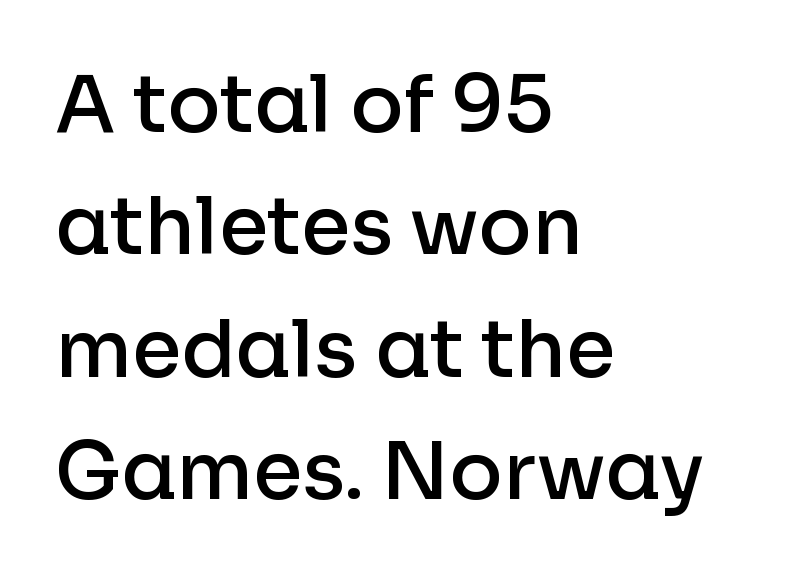
{"serif": "no", "italic": "no", "bold": "semi", "weight": "semibold", "width": "normal", "stroke_contrast": "low", "x_height": "medium", "monospaced": "no", "underline": "no", "align": "left", "line_spacing": "normal", "line_spacing_ratio": 1.55, "letter_spacing": "normal", "letter_spacing_em": 0.0, "glyph_px": 79}
